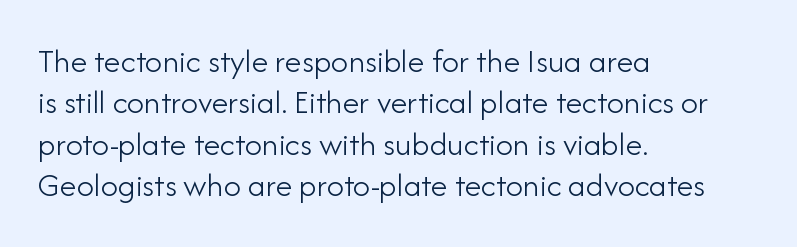
Q: Is the text bold? A: No.
Q: Is the text italic (slanted)? A: No, it is upright.
Q: Is the typeface a serif or a sans-serif typeface? A: Sans-serif.
Q: Is the text underlined? A: No.
Q: How is the paragraph aligned? A: Left-aligned.
Q: Is the spacing between letters normal or unusually wide? A: Normal.
Q: Width (condensed, normal, or wide)? A: Normal.
Q: Stroke contrast? A: Low.
Q: x-height? A: Small.
Q: Monospaced? A: No.
